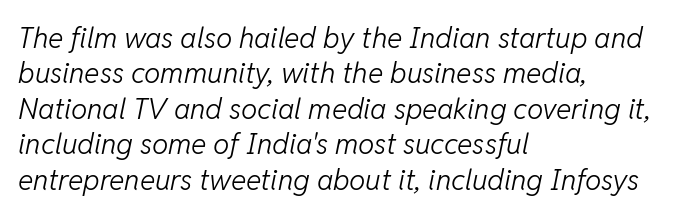
The image shows 29 px light type, italic (leaning right); set left-aligned, line spacing 1.22x, normal letter spacing, not underlined; low stroke contrast and a medium x-height.
